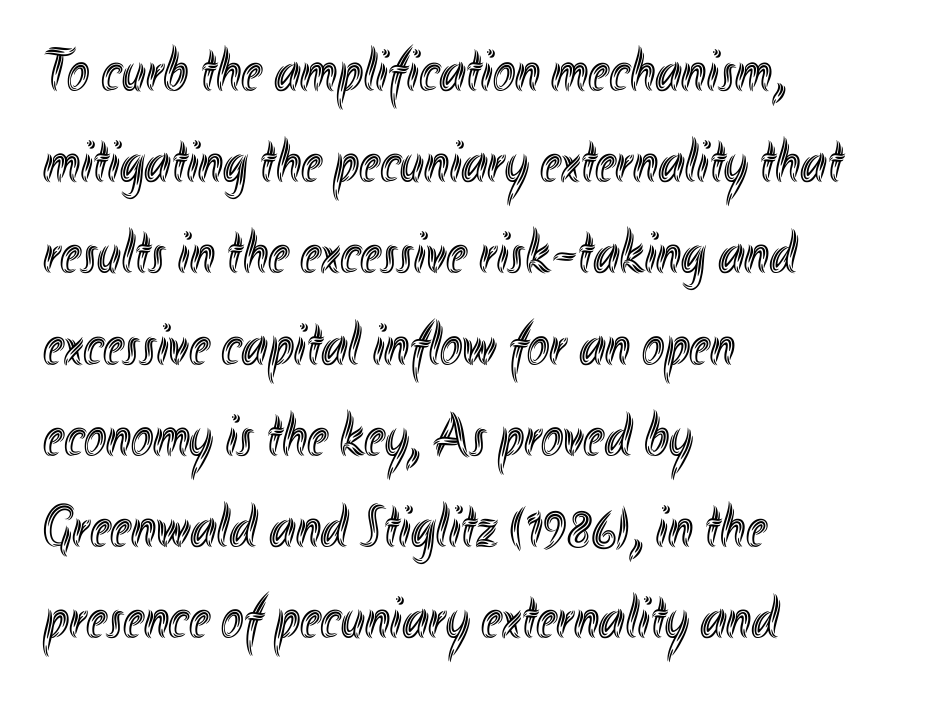
{"width": "condensed", "x_height": "small", "monospaced": "no", "underline": "no", "align": "left", "line_spacing": "normal", "line_spacing_ratio": 1.52, "letter_spacing": "normal", "letter_spacing_em": 0.0, "glyph_px": 60}
